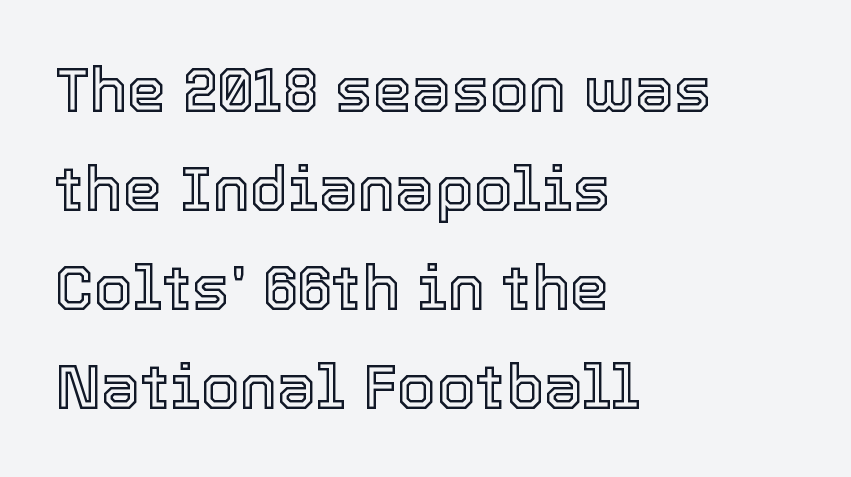
Q: Is the text italic (slanted)? A: No, it is upright.
Q: Is the text underlined? A: No.
Q: How is the paragraph aligned? A: Left-aligned.
Q: Is the spacing between letters normal or unusually wide? A: Normal.
Q: Is the spacing between lines tight, normal or loose? A: Normal.
Q: Width (condensed, normal, or wide)? A: Normal.
Q: x-height? A: Medium.
Q: Monospaced? A: No.
